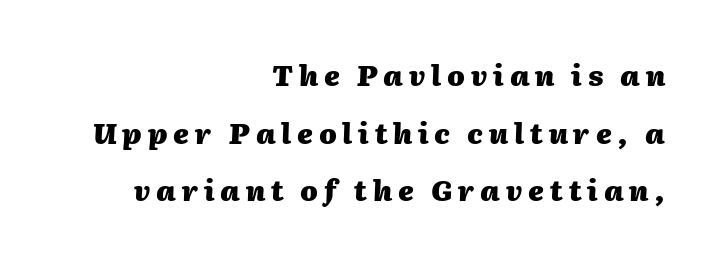
The image shows 28 px heavy type, italic (leaning right); set right-aligned, loose line spacing (2.06x), unusually wide letter spacing (+0.21 em), not underlined; medium stroke contrast and a medium x-height.
